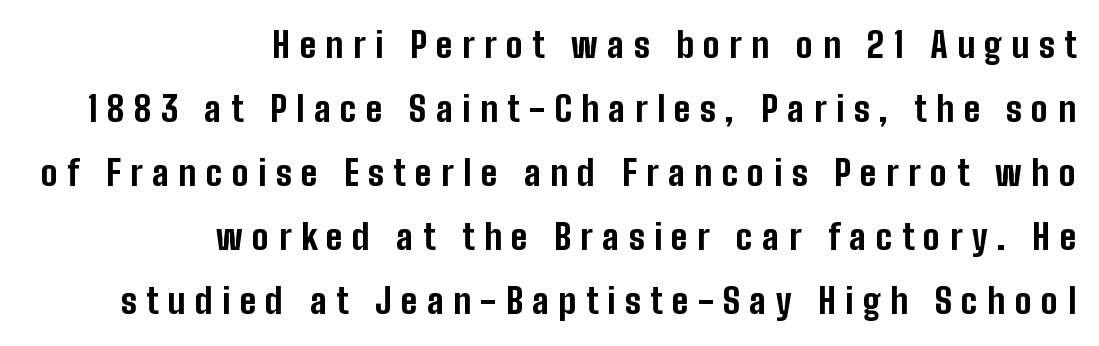
{"serif": "no", "italic": "no", "bold": "yes", "weight": "bold", "width": "condensed", "stroke_contrast": "low", "x_height": "medium", "monospaced": "no", "underline": "no", "align": "right", "line_spacing_ratio": 1.83, "letter_spacing": "wide", "letter_spacing_em": 0.27, "glyph_px": 35}
